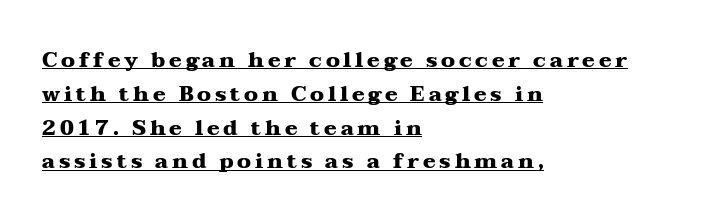
Ascenders rise straight up at ninety degrees. Does a line run under the words? Yes, clearly. The paragraph shown leans on its left margin. Does the leading feel generous? No, just average. Chunky letters — that's bold for sure.
